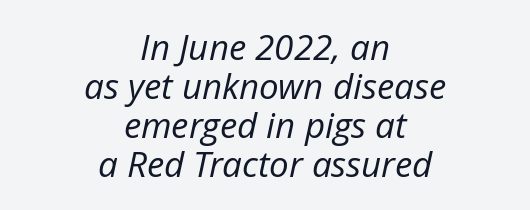
Compared with typical paragraphs, the rows here are closer together. The rendering positions every line midway between the sides. The letters sit at their default tracking, neither squeezed nor spread. The weight tops out at a normal text grade.
